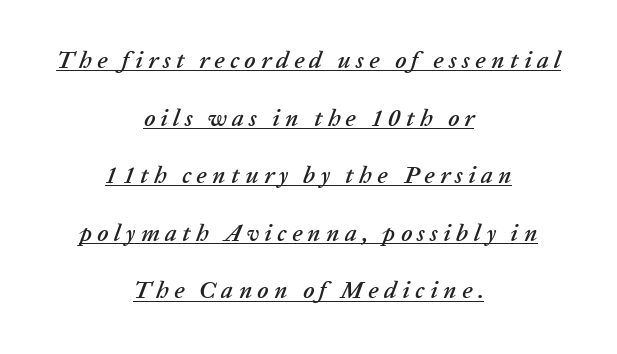
Q: Is the text italic (slanted)? A: Yes, it leans right by about 20 degrees.
Q: Is the text underlined? A: Yes.
Q: How is the paragraph aligned? A: Centered.
Q: Is the spacing between letters normal or unusually wide? A: Unusually wide.
Q: Is the spacing between lines tight, normal or loose? A: Loose.
